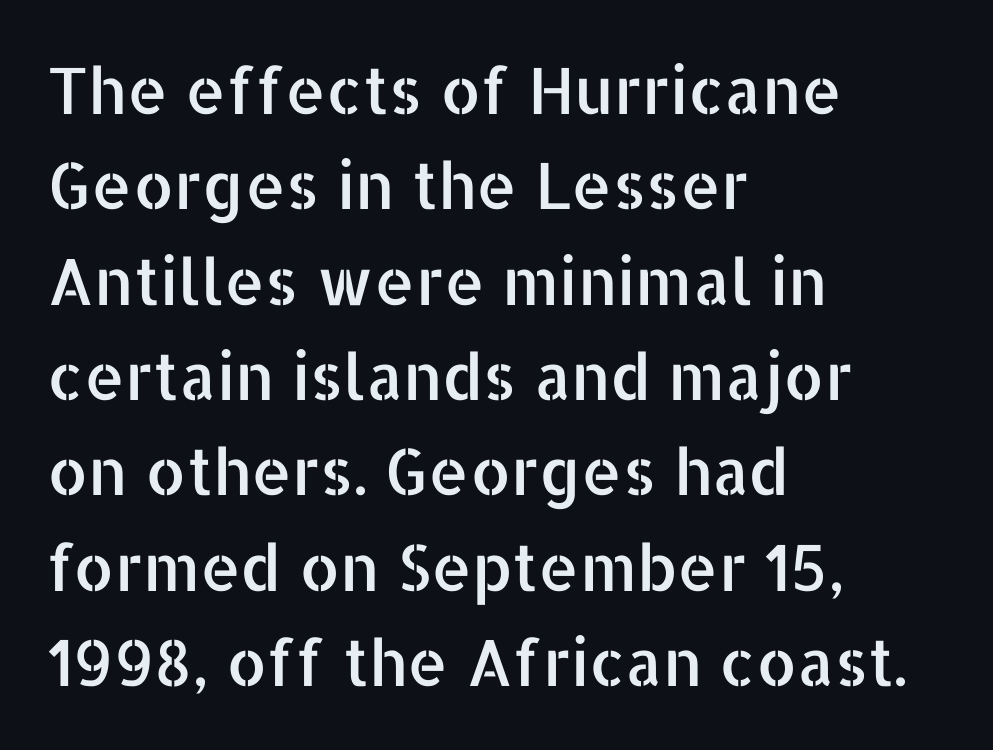
The image shows 64 px sans-serif type, upright; set left-aligned, normal line spacing (1.49x), normal letter spacing, not underlined; low stroke contrast and a medium x-height.
